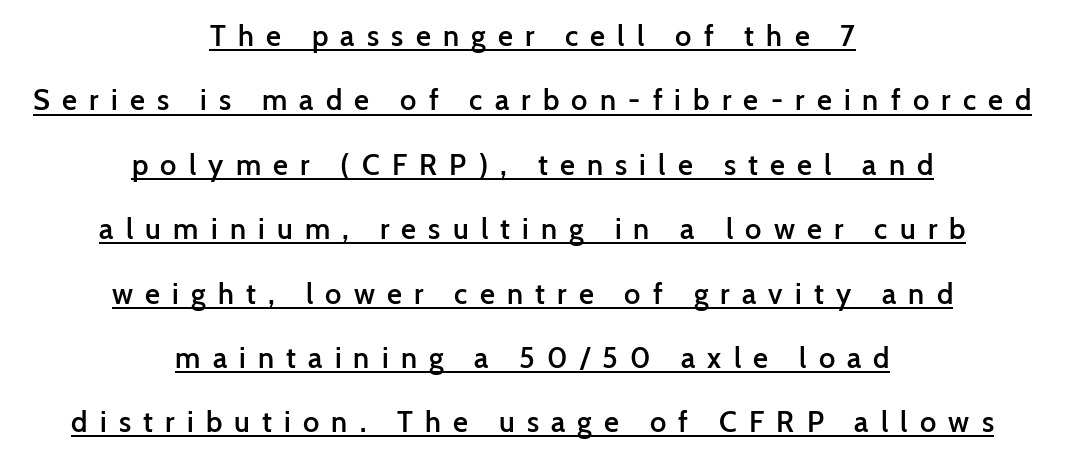
{"serif": "no", "italic": "no", "bold": "semi", "weight": "semibold", "width": "normal", "stroke_contrast": "low", "x_height": "medium", "monospaced": "no", "underline": "yes", "align": "center", "line_spacing": "loose", "line_spacing_ratio": 2.22, "letter_spacing": "wide", "letter_spacing_em": 0.42, "glyph_px": 29}
